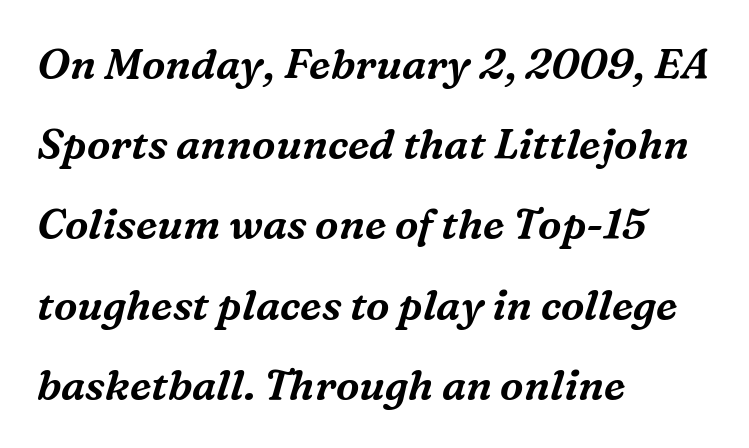
{"serif": "yes", "italic": "yes", "lean": "right", "slant_degrees": 16, "width": "normal", "stroke_contrast": "medium", "x_height": "medium", "monospaced": "no", "underline": "no", "align": "left", "line_spacing": "loose", "line_spacing_ratio": 1.91, "letter_spacing": "normal", "letter_spacing_em": 0.0, "glyph_px": 42}
